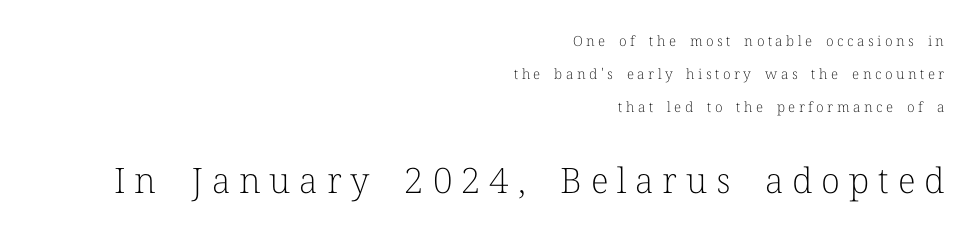
Q: Is the text bold? A: No.
Q: Is the text italic (slanted)? A: No, it is upright.
Q: Is the typeface a serif or a sans-serif typeface? A: Serif.
Q: Is the text underlined? A: No.
Q: How is the paragraph aligned? A: Right-aligned.
Q: Is the spacing between letters normal or unusually wide? A: Unusually wide.
Q: Is the spacing between lines tight, normal or loose? A: Loose.
Q: Which block of text is set in a larger size, the first (top) or the second (bottom)? A: The second (bottom) one.
Q: Width (condensed, normal, or wide)? A: Normal.
Q: Stroke contrast? A: Low.
Q: x-height? A: Medium.
Q: Monospaced? A: No.
